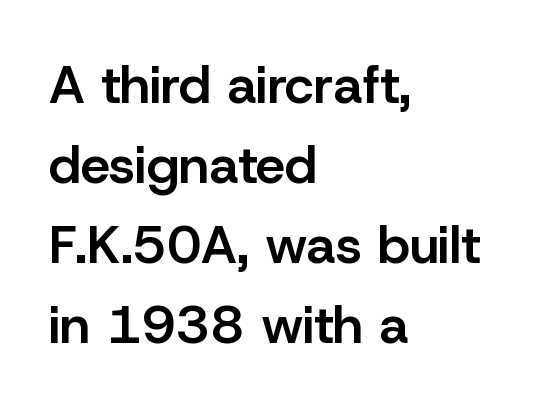
Q: Is the text bold? A: Semi-bold.
Q: Is the text italic (slanted)? A: No, it is upright.
Q: Is the typeface a serif or a sans-serif typeface? A: Sans-serif.
Q: Is the text underlined? A: No.
Q: How is the paragraph aligned? A: Left-aligned.
Q: Is the spacing between letters normal or unusually wide? A: Normal.
Q: Is the spacing between lines tight, normal or loose? A: Normal.
Q: Width (condensed, normal, or wide)? A: Normal.
Q: Stroke contrast? A: Low.
Q: x-height? A: Medium.
Q: Monospaced? A: No.
